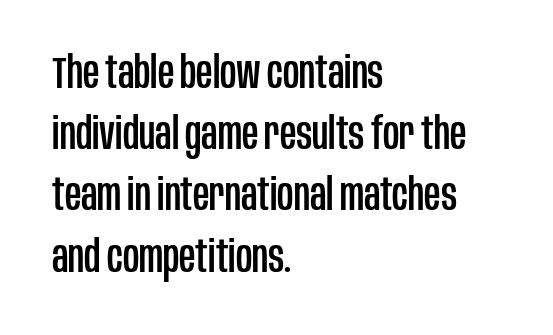
The image shows 45 px condensed sans-serif type, upright; set left-aligned, normal line spacing (1.36x), normal letter spacing, not underlined; low stroke contrast and a large x-height.
